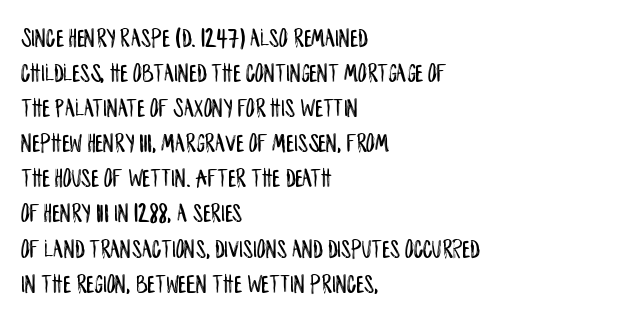
In CSS terms this would be text-align: left. Does the lettering tilt? It doesn't — this is upright. The strip under each line holds only bare page. Each word holds together tightly as a unit, with standard inter-letter gaps. These lines sit exactly where default settings would place them.
